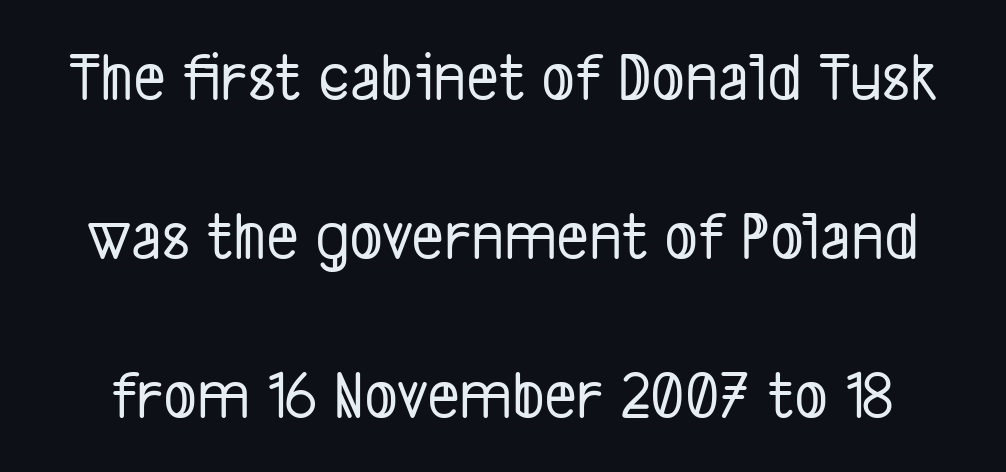
The image shows 70 px condensed sans-serif type; set loose line spacing (2.27x), normal letter spacing, not underlined; low stroke contrast and a medium x-height.
